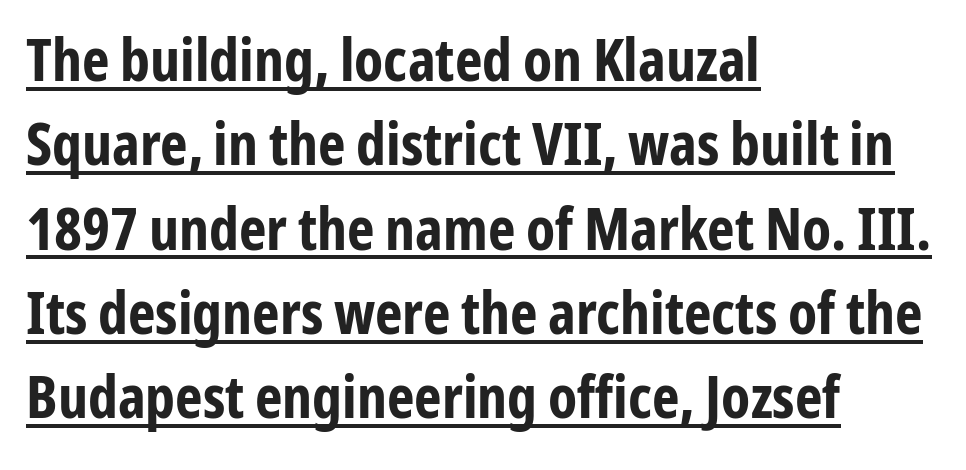
Q: Is the text bold? A: Yes.
Q: Is the text italic (slanted)? A: No, it is upright.
Q: Is the typeface a serif or a sans-serif typeface? A: Sans-serif.
Q: Is the text underlined? A: Yes.
Q: How is the paragraph aligned? A: Left-aligned.
Q: Is the spacing between letters normal or unusually wide? A: Normal.
Q: Is the spacing between lines tight, normal or loose? A: Normal.
Q: Width (condensed, normal, or wide)? A: Condensed.
Q: Stroke contrast? A: Low.
Q: x-height? A: Medium.
Q: Monospaced? A: No.
